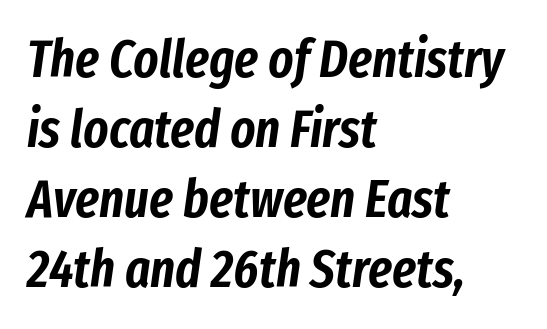
The image shows 53 px condensed type, italic (leaning right); set left-aligned, normal line spacing (1.32x), normal letter spacing, not underlined; low stroke contrast and a medium x-height.
